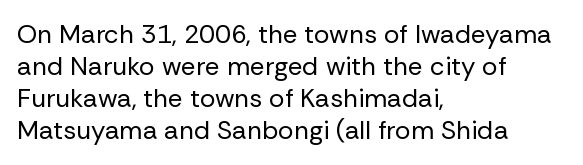
Q: Is the text bold? A: No.
Q: Is the text italic (slanted)? A: No, it is upright.
Q: Is the text underlined? A: No.
Q: How is the paragraph aligned? A: Left-aligned.
Q: Is the spacing between letters normal or unusually wide? A: Normal.
